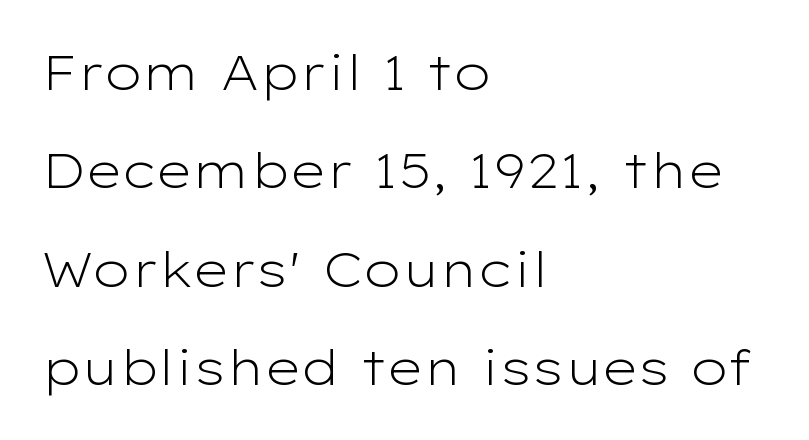
{"serif": "no", "italic": "no", "bold": "no", "weight": "light", "width": "wide", "stroke_contrast": "low", "x_height": "medium", "monospaced": "no", "underline": "no", "align": "left", "line_spacing": "loose", "line_spacing_ratio": 2.01, "letter_spacing": "normal", "letter_spacing_em": 0.0, "glyph_px": 49}
